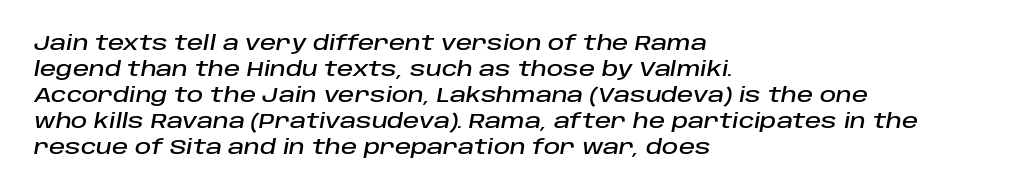
The image shows 20 px text type, italic (leaning right); set left-aligned, normal line spacing (1.3x), normal letter spacing, not underlined.
